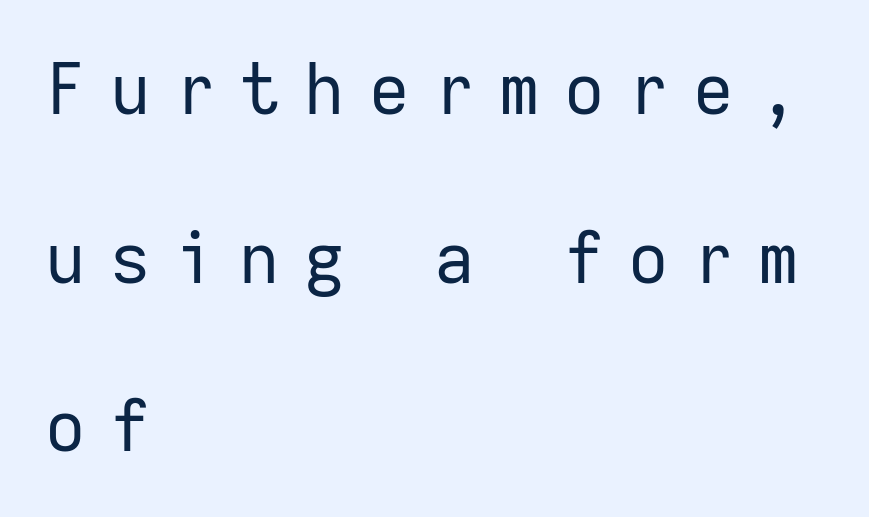
The image shows 70 px regular-weight sans-serif type, upright, monospaced; set left-aligned, loose line spacing (2.41x), unusually wide letter spacing (+0.35 em), not underlined; low stroke contrast and a medium x-height.
